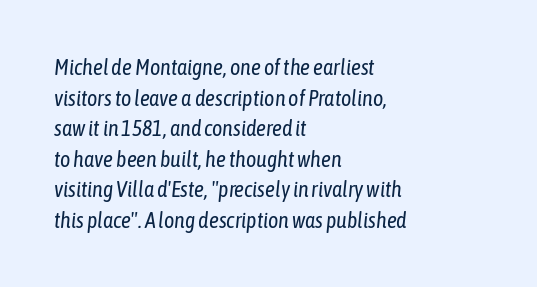
The image shows 22 px text type, italic (leaning right); set left-aligned, normal line spacing (1.39x), normal letter spacing, not underlined.
